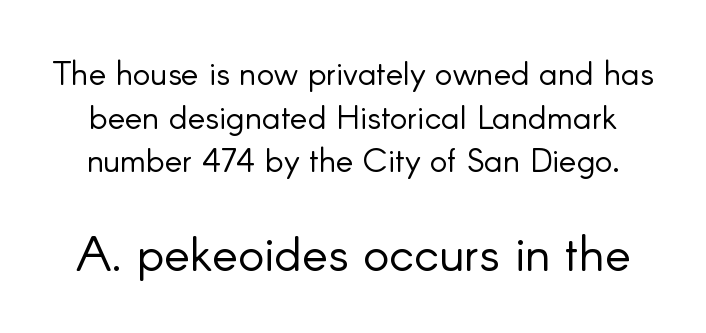
Each new line begins a customary step beneath the previous one. These lines are rendered in a variable-pitch font. Weight class: somewhere from thin through regular. The axis of the letterforms is exactly vertical.
